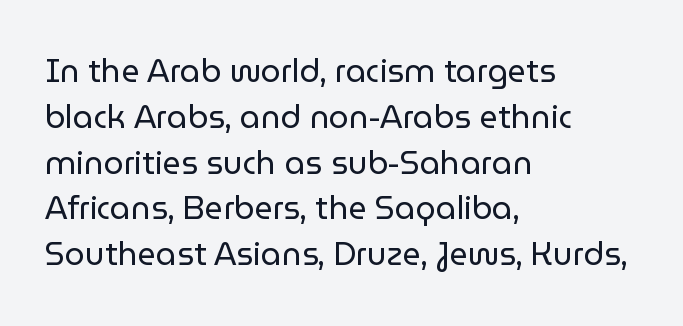
{"serif": "no", "italic": "no", "bold": "no", "weight": "regular", "width": "normal", "stroke_contrast": "low", "x_height": "medium", "monospaced": "no", "underline": "no", "align": "left", "line_spacing": "normal", "line_spacing_ratio": 1.43, "letter_spacing": "normal", "letter_spacing_em": 0.0, "glyph_px": 32}
